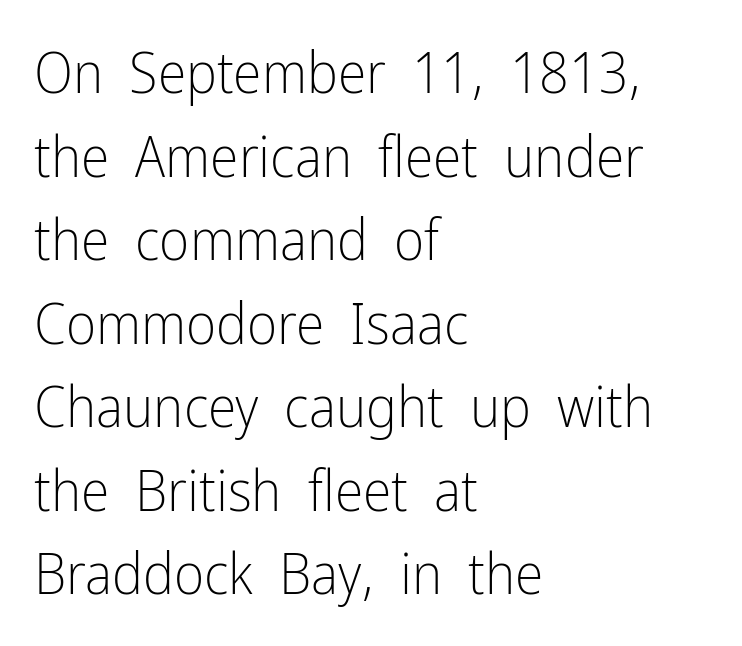
Caption: standard tracking, unaltered. Baseline-to-baseline distance is the conventional proportion of letter height. The passage shown is typeset with a sans-serif family. The rag falls on the right side of this text block. Do the letters lean? They stand straight.
